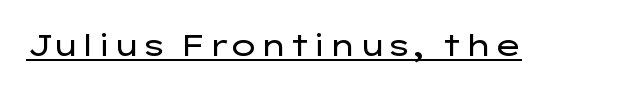
Q: Is the text bold? A: No.
Q: Is the text italic (slanted)? A: No, it is upright.
Q: Is the typeface a serif or a sans-serif typeface? A: Sans-serif.
Q: Is the text underlined? A: Yes.
Q: Is the spacing between letters normal or unusually wide? A: Normal.
Q: Width (condensed, normal, or wide)? A: Wide.
Q: Stroke contrast? A: Low.
Q: x-height? A: Medium.
Q: Monospaced? A: No.
